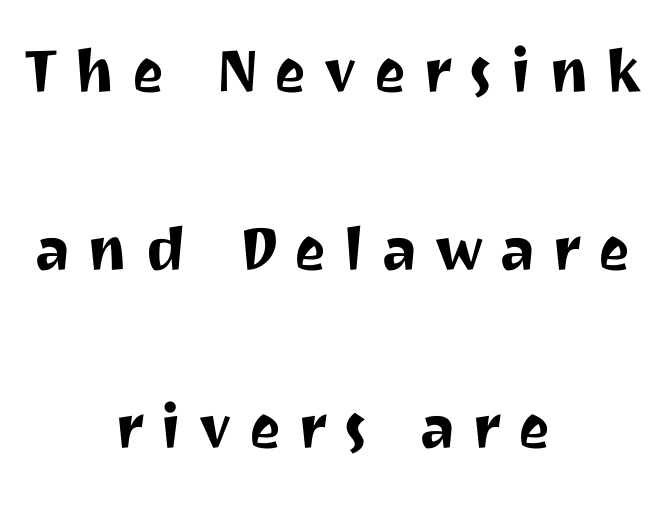
Q: Is the text italic (slanted)? A: No, it is upright.
Q: Is the typeface a serif or a sans-serif typeface? A: Sans-serif.
Q: Is the text underlined? A: No.
Q: How is the paragraph aligned? A: Centered.
Q: Is the spacing between letters normal or unusually wide? A: Unusually wide.
Q: Is the spacing between lines tight, normal or loose? A: Loose.
Q: Width (condensed, normal, or wide)? A: Normal.
Q: Stroke contrast? A: Medium.
Q: x-height? A: Medium.
Q: Monospaced? A: No.
